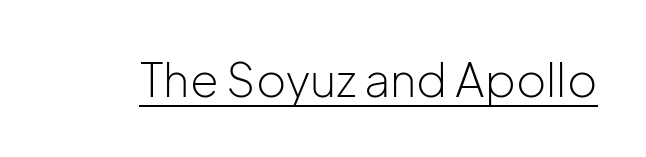
{"serif": "no", "italic": "no", "bold": "no", "weight": "light", "width": "normal", "stroke_contrast": "low", "x_height": "medium", "monospaced": "no", "underline": "yes", "letter_spacing": "normal", "letter_spacing_em": 0.0, "glyph_px": 46}
